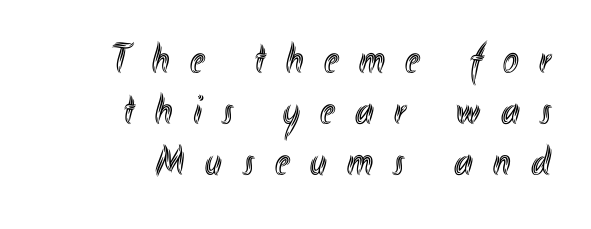
{"width": "condensed", "x_height": "small", "monospaced": "no", "underline": "no", "align": "right", "line_spacing_ratio": 1.21, "letter_spacing": "wide", "letter_spacing_em": 0.49, "glyph_px": 42}
